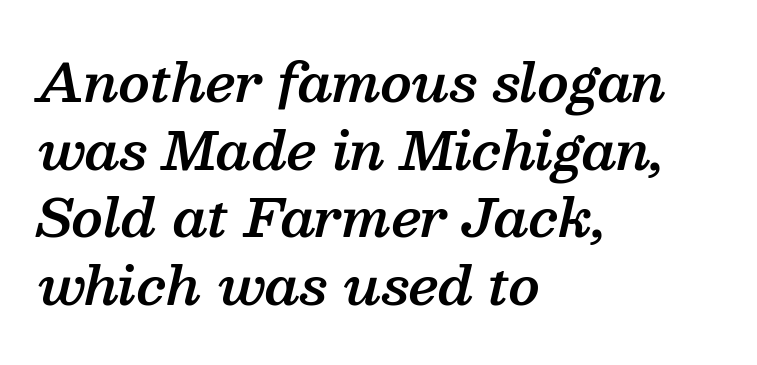
The image shows 52 px semibold serif type, italic (leaning right); set left-aligned, normal line spacing (1.3x), normal letter spacing, not underlined; medium stroke contrast and a medium x-height.
